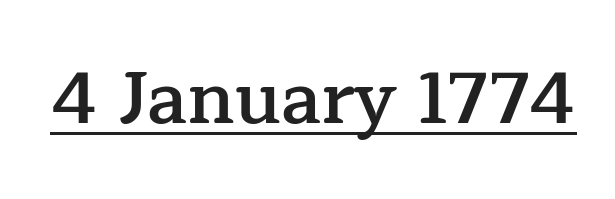
The image shows 73 px semibold serif type, upright; set normal letter spacing, underlined; low stroke contrast and a medium x-height.
